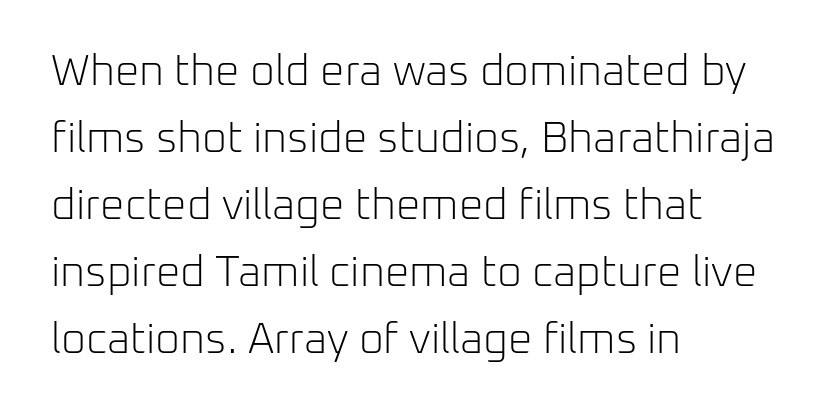
{"serif": "no", "italic": "no", "bold": "no", "weight": "light", "width": "normal", "stroke_contrast": "low", "x_height": "medium", "monospaced": "no", "underline": "no", "align": "left", "line_spacing": "normal", "line_spacing_ratio": 1.56, "letter_spacing": "normal", "letter_spacing_em": 0.0, "glyph_px": 43}
